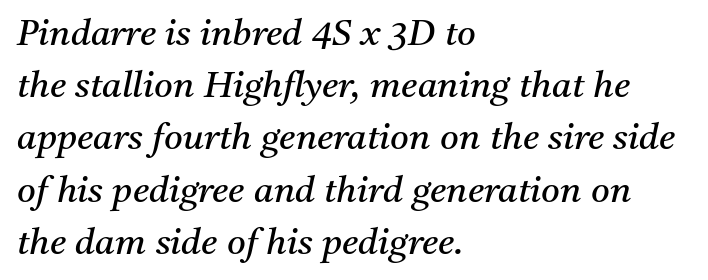
The letters are slanted; this is an italic face. The lines are quadded left. Letter spacing: default. Vertical spacing — default.
